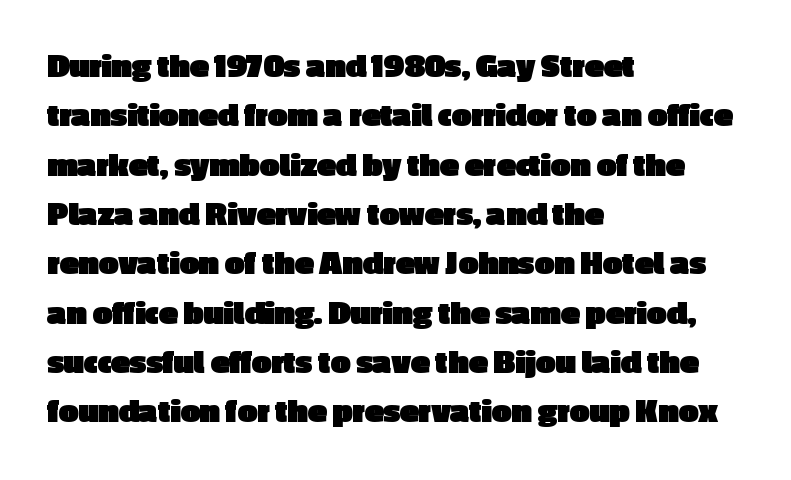
The space directly below the letters is spotless. The font family rendered here belongs to the sans-serif group. Varying glyph widths throughout — classic text-font behaviour. In terms of posture, this sample is upright. The horizontal fit of the characters is conventional and even.
